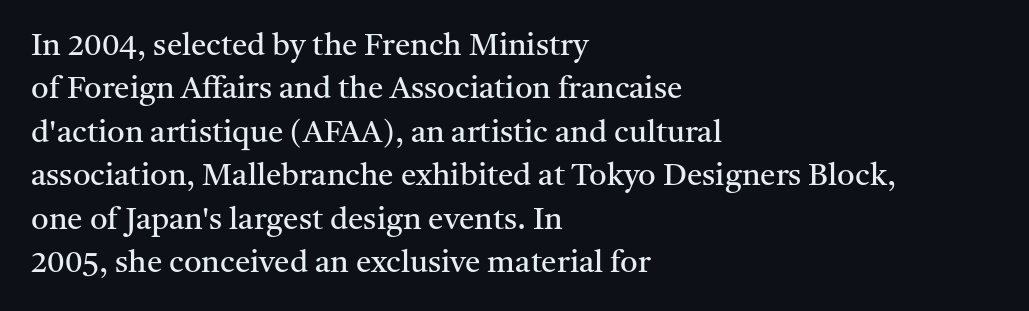
Q: Is the text bold? A: No.
Q: Is the text italic (slanted)? A: No, it is upright.
Q: Is the typeface a serif or a sans-serif typeface? A: Serif.
Q: Is the text underlined? A: No.
Q: How is the paragraph aligned? A: Left-aligned.
Q: Is the spacing between letters normal or unusually wide? A: Normal.
Q: Is the spacing between lines tight, normal or loose? A: Normal.
Q: Width (condensed, normal, or wide)? A: Normal.
Q: Stroke contrast? A: Medium.
Q: x-height? A: Medium.
Q: Monospaced? A: No.
